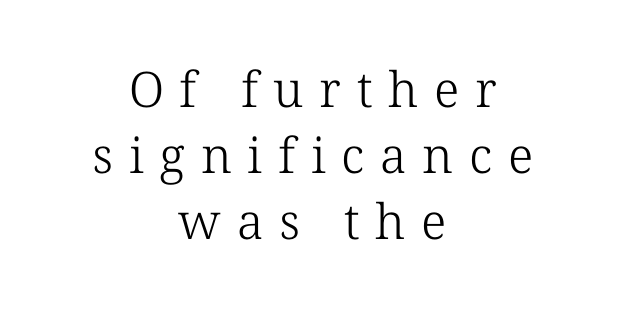
A typesetter would call this leading conventional body-copy spacing. The letterforms stand isolated, each surrounded by extra space. Check under the words: just untouched page. Each letter keeps its own natural width here, so spacing adapts to shape. Italic? Not at all — the glyphs are vertical.
